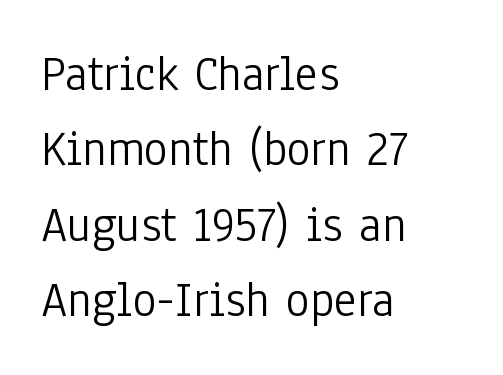
{"serif": "no", "italic": "no", "bold": "no", "weight": "light", "width": "condensed", "stroke_contrast": "low", "x_height": "medium", "monospaced": "no", "underline": "no", "align": "left", "line_spacing": "normal", "line_spacing_ratio": 1.51, "letter_spacing": "normal", "letter_spacing_em": 0.0, "glyph_px": 50}
